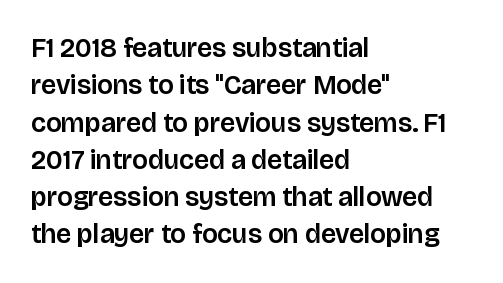
Normally led — the rows are evenly, conventionally spaced. Letter spacing: default. This is the regular roman posture of the typeface. Clear beneath every line of the passage. This rendering uses left alignment, leaving the right contour irregular.
